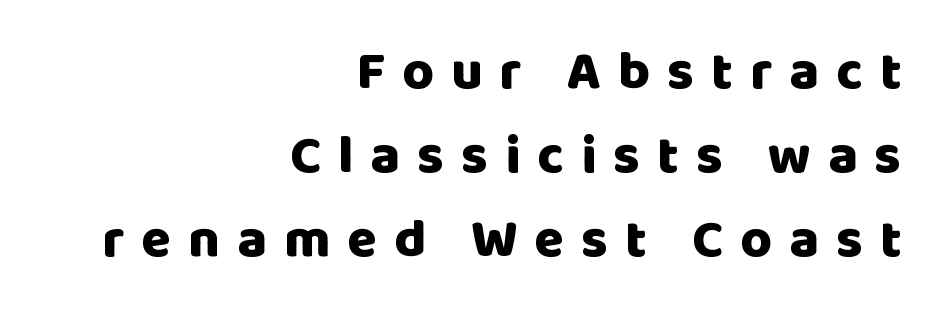
The image shows 54 px heavy sans-serif type, upright; set right-aligned, normal line spacing (1.56x), unusually wide letter spacing (+0.32 em), not underlined; low stroke contrast and a large x-height.
